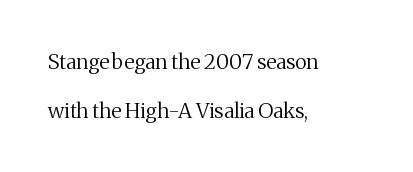
The image shows 21 px text type, upright; set left-aligned, loose line spacing (2.32x), normal letter spacing, not underlined.
